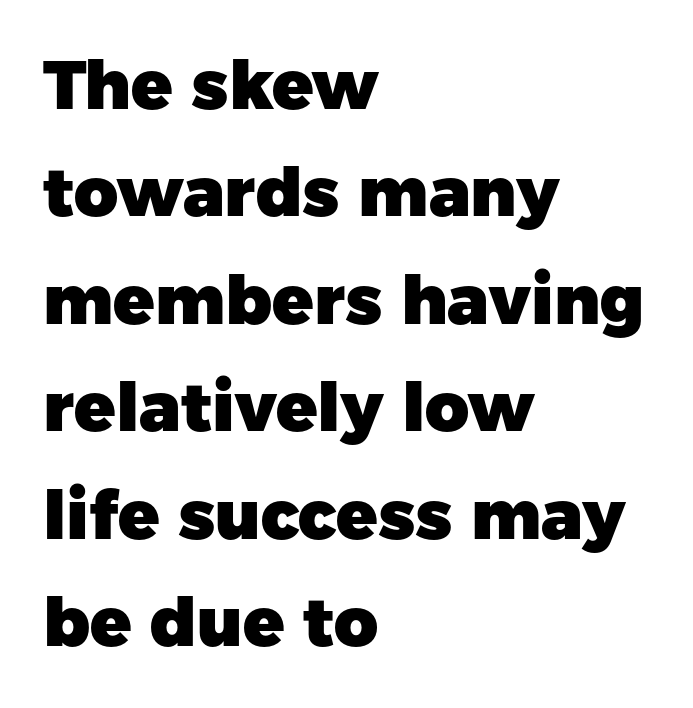
Q: Is the text bold? A: Yes.
Q: Is the text italic (slanted)? A: No, it is upright.
Q: Is the typeface a serif or a sans-serif typeface? A: Sans-serif.
Q: Is the text underlined? A: No.
Q: How is the paragraph aligned? A: Left-aligned.
Q: Is the spacing between letters normal or unusually wide? A: Normal.
Q: Is the spacing between lines tight, normal or loose? A: Normal.
Q: Width (condensed, normal, or wide)? A: Normal.
Q: Stroke contrast? A: Low.
Q: x-height? A: Medium.
Q: Monospaced? A: No.
